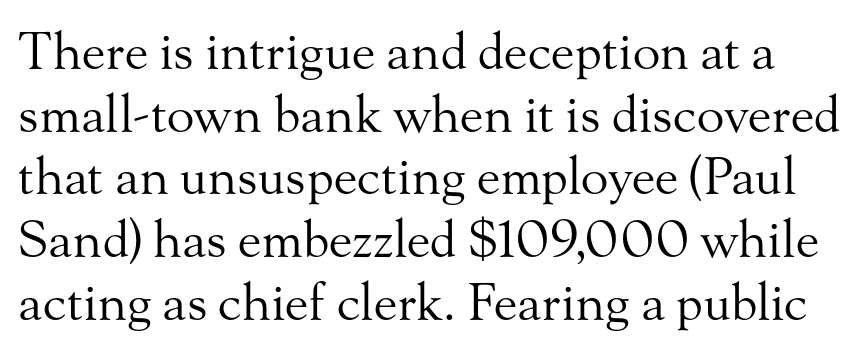
Q: Is the text bold? A: No.
Q: Is the text italic (slanted)? A: No, it is upright.
Q: Is the typeface a serif or a sans-serif typeface? A: Serif.
Q: Is the text underlined? A: No.
Q: Is the spacing between letters normal or unusually wide? A: Normal.
Q: Width (condensed, normal, or wide)? A: Normal.
Q: Stroke contrast? A: Medium.
Q: x-height? A: Small.
Q: Monospaced? A: No.
